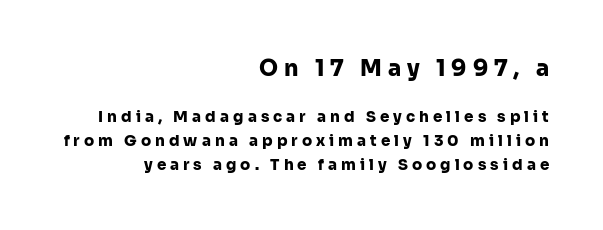
The image shows 22 px bold type, upright; set right-aligned, normal line spacing (1.61x), unusually wide letter spacing (+0.27 em), not underlined; the first (top) block is 1.47x larger.
